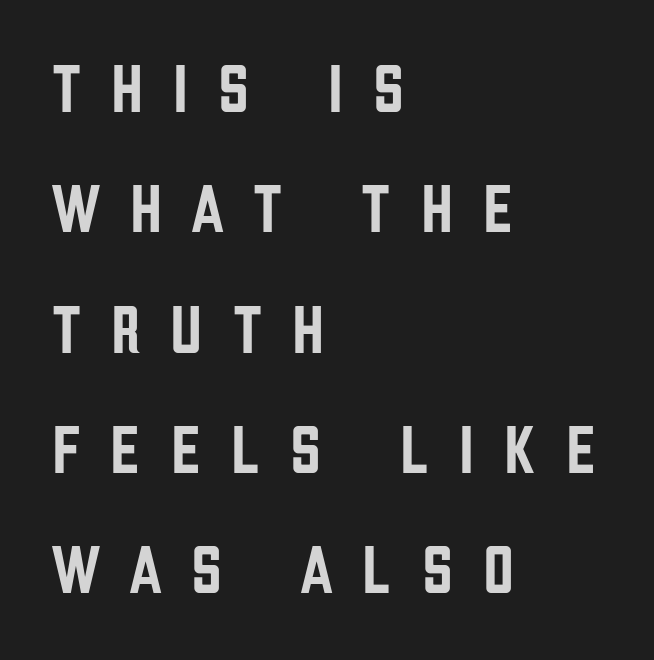
{"serif": "no", "italic": "no", "width": "condensed", "stroke_contrast": "low", "x_height": "large", "monospaced": "no", "underline": "no", "align": "left", "line_spacing_ratio": 1.77, "letter_spacing": "wide", "letter_spacing_em": 0.44, "glyph_px": 68}
